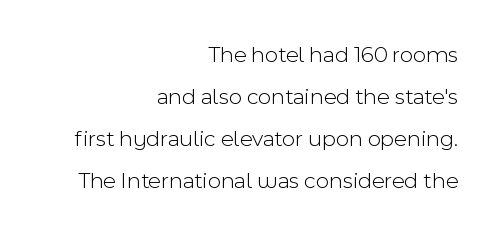
If you drew a ruler down the right edge, every line would touch it. Rendered with straight, roman letterforms. The weight would be labelled regular, book, light, or lighter still. Letters rest on an invisible, unmarked baseline. In terms of letterspacing, this is plain default setting.
